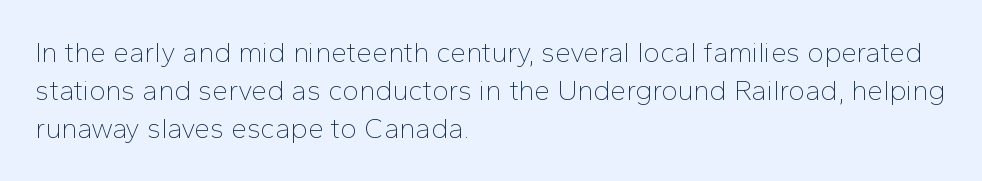
The image shows 28 px thin sans-serif type, upright; set left-aligned, normal line spacing (1.36x), normal letter spacing, not underlined; low stroke contrast and a medium x-height.
